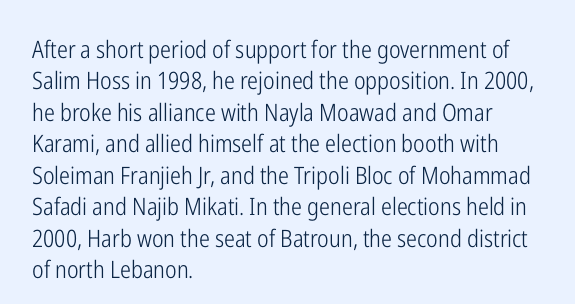
Q: Is the text bold? A: No.
Q: Is the text italic (slanted)? A: No, it is upright.
Q: Is the text underlined? A: No.
Q: How is the paragraph aligned? A: Left-aligned.
Q: Is the spacing between letters normal or unusually wide? A: Normal.
Q: Is the spacing between lines tight, normal or loose? A: Normal.
